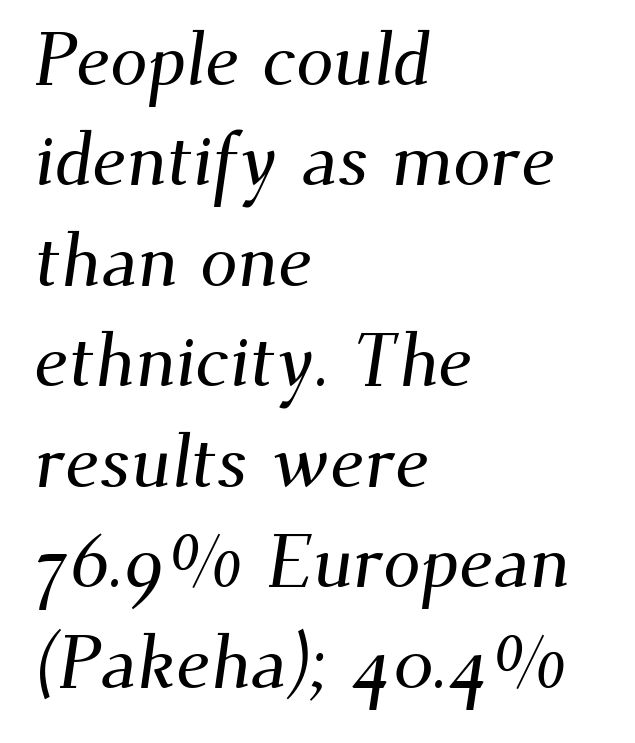
Q: Is the typeface a serif or a sans-serif typeface? A: Serif.
Q: Is the text underlined? A: No.
Q: How is the paragraph aligned? A: Left-aligned.
Q: Is the spacing between letters normal or unusually wide? A: Normal.
Q: Is the spacing between lines tight, normal or loose? A: Normal.
Q: Width (condensed, normal, or wide)? A: Normal.
Q: Stroke contrast? A: Medium.
Q: x-height? A: Small.
Q: Monospaced? A: No.
